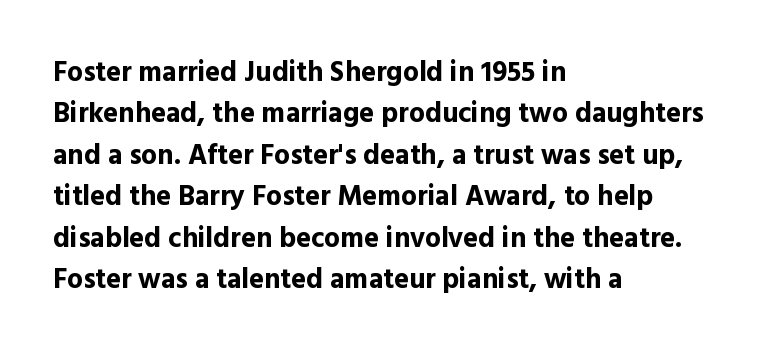
The image shows 28 px bold sans-serif type, upright; set left-aligned, normal line spacing (1.48x), normal letter spacing, not underlined; a medium x-height.
